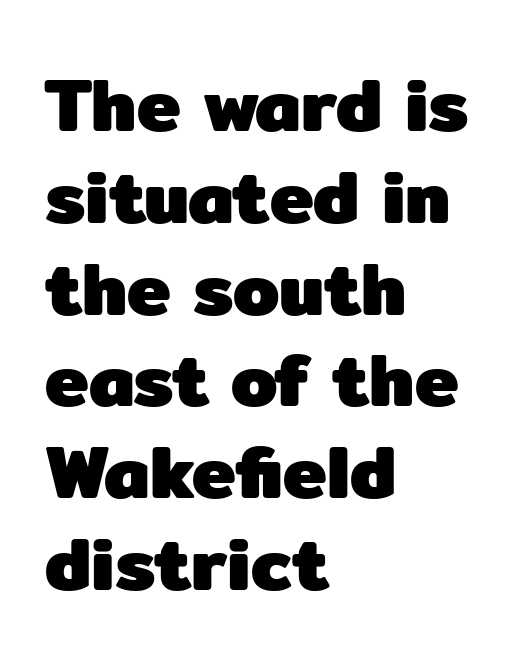
Decoration check: the copy has no underline. Regarding serifs, this sample does without them. The face used here is proportionally spaced, like ordinary book or web type. Between one letter and the next there's only the usual sliver of space.
